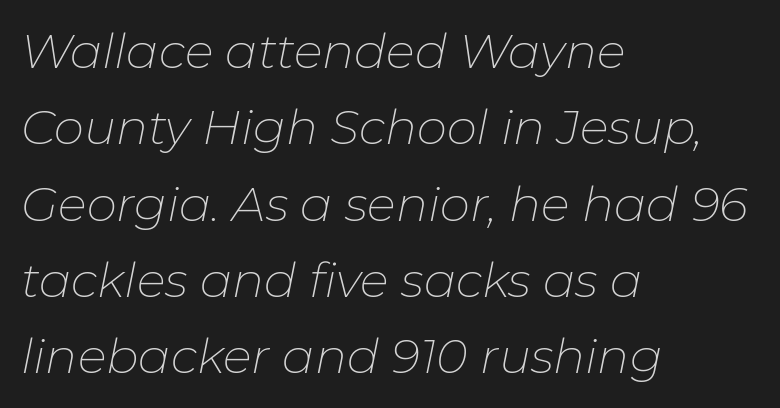
Q: Is the text bold? A: No.
Q: Is the text italic (slanted)? A: Yes, it leans right by about 11 degrees.
Q: Is the text underlined? A: No.
Q: How is the paragraph aligned? A: Left-aligned.
Q: Is the spacing between letters normal or unusually wide? A: Normal.
Q: Is the spacing between lines tight, normal or loose? A: Normal.
Q: Width (condensed, normal, or wide)? A: Normal.
Q: Stroke contrast? A: Low.
Q: x-height? A: Medium.
Q: Monospaced? A: No.
